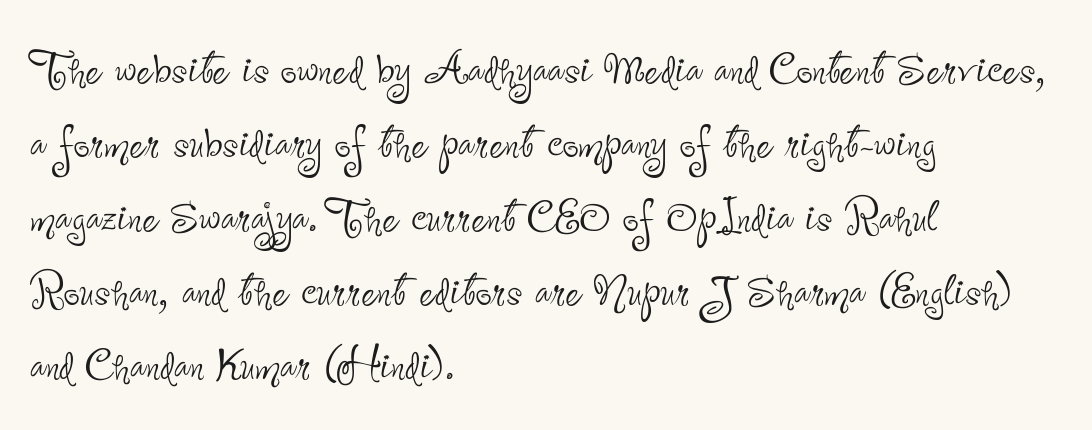
Q: Is the text bold? A: No.
Q: Is the text italic (slanted)? A: Yes.
Q: Is the typeface a serif or a sans-serif typeface? A: Sans-serif.
Q: Is the text underlined? A: No.
Q: How is the paragraph aligned? A: Left-aligned.
Q: Is the spacing between letters normal or unusually wide? A: Normal.
Q: Is the spacing between lines tight, normal or loose? A: Normal.
Q: Width (condensed, normal, or wide)? A: Condensed.
Q: Stroke contrast? A: Low.
Q: x-height? A: Small.
Q: Monospaced? A: No.
